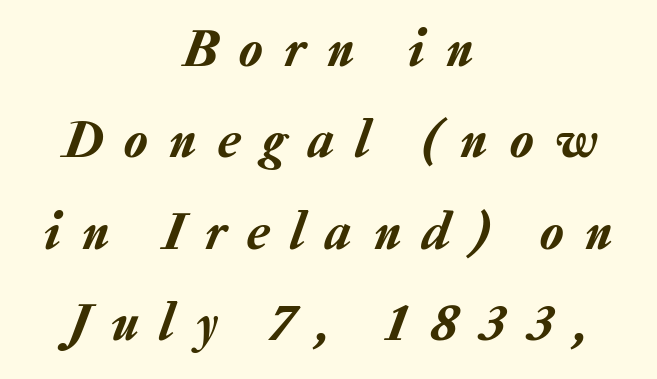
Descenders are the only things crossing below the line. This sample keeps an unexceptional amount of space between lines. The text block is weighted toward neither margin, spreading evenly from the middle. If you drew a line through each stem, it would be angled. Someone cranked the tracking dial way up on this one.
